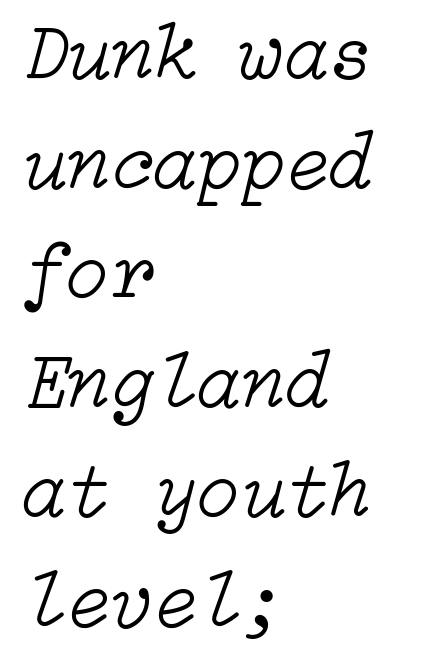
Q: Is the text bold? A: No.
Q: Is the text italic (slanted)? A: Yes, it leans right by about 15 degrees.
Q: Is the text underlined? A: No.
Q: How is the paragraph aligned? A: Left-aligned.
Q: Is the spacing between letters normal or unusually wide? A: Normal.
Q: Is the spacing between lines tight, normal or loose? A: Normal.
Q: Width (condensed, normal, or wide)? A: Normal.
Q: Stroke contrast? A: Low.
Q: x-height? A: Medium.
